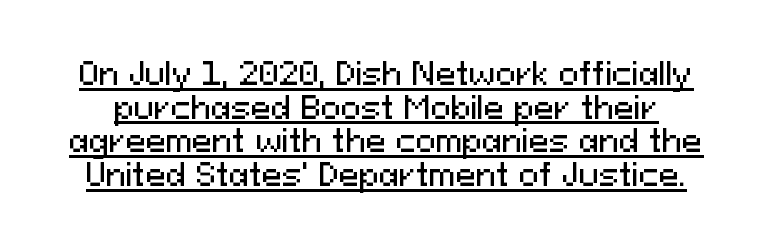
No extra tracking has been applied to these lines. Each line of the rendering has a horizontal stroke beneath the glyphs. Students, observe: this is what under-led, compact text looks like. Looks like regular typesetting: each glyph gets only the width it needs.
